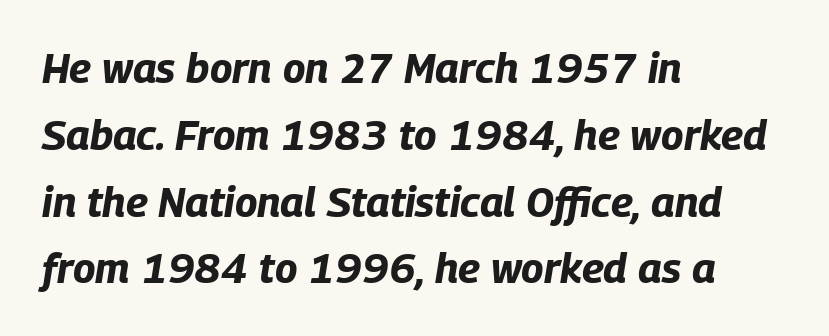
{"italic": "yes", "lean": "right", "slant_degrees": 9, "bold": "yes", "weight": "bold", "width": "condensed", "stroke_contrast": "low", "x_height": "large", "monospaced": "no", "underline": "no", "align": "left", "line_spacing": "normal", "line_spacing_ratio": 1.59, "letter_spacing": "normal", "letter_spacing_em": 0.0, "glyph_px": 42}
